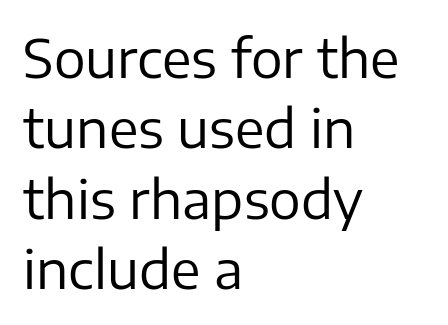
Q: Is the text bold? A: No.
Q: Is the text italic (slanted)? A: No, it is upright.
Q: Is the typeface a serif or a sans-serif typeface? A: Sans-serif.
Q: Is the text underlined? A: No.
Q: How is the paragraph aligned? A: Left-aligned.
Q: Is the spacing between letters normal or unusually wide? A: Normal.
Q: Is the spacing between lines tight, normal or loose? A: Normal.
Q: Width (condensed, normal, or wide)? A: Normal.
Q: Stroke contrast? A: Low.
Q: x-height? A: Medium.
Q: Monospaced? A: No.
